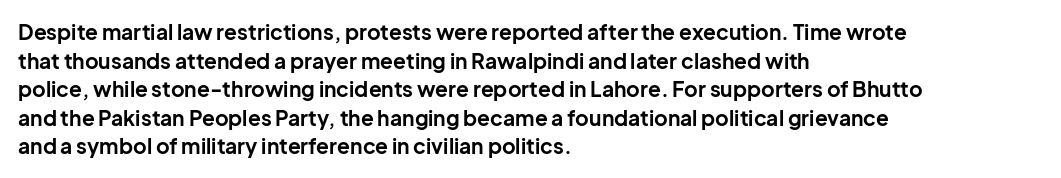
Notice how descenders clear the ascenders below comfortably — that's standard leading. Clear beneath every line of the passage. These lines are set flush left with a ragged right edge. The type sits square on the baseline with zero lean. Each word holds together tightly as a unit, with standard inter-letter gaps.
